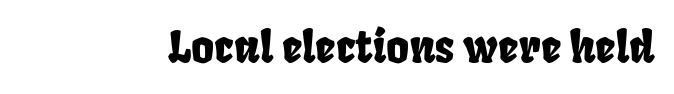
{"serif": "no", "width": "condensed", "stroke_contrast": "low", "x_height": "large", "monospaced": "no", "underline": "no", "letter_spacing": "normal", "letter_spacing_em": 0.0, "glyph_px": 44}
